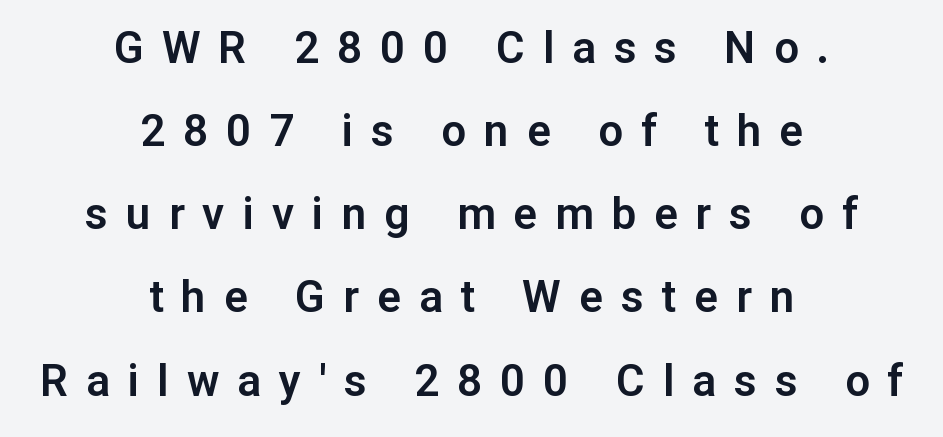
Q: Is the text italic (slanted)? A: No, it is upright.
Q: Is the typeface a serif or a sans-serif typeface? A: Sans-serif.
Q: Is the text underlined? A: No.
Q: How is the paragraph aligned? A: Centered.
Q: Is the spacing between letters normal or unusually wide? A: Unusually wide.
Q: Width (condensed, normal, or wide)? A: Normal.
Q: Stroke contrast? A: Low.
Q: x-height? A: Medium.
Q: Monospaced? A: No.
